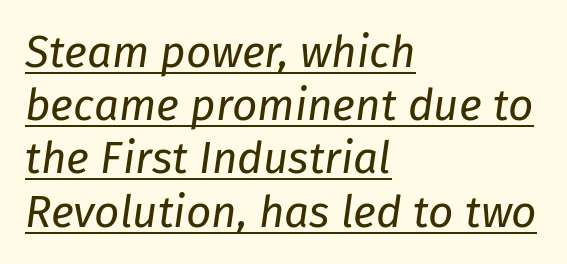
Q: Is the text bold? A: No.
Q: Is the text italic (slanted)? A: Yes, it leans right by about 8 degrees.
Q: Is the text underlined? A: Yes.
Q: How is the paragraph aligned? A: Left-aligned.
Q: Is the spacing between letters normal or unusually wide? A: Normal.
Q: Width (condensed, normal, or wide)? A: Normal.
Q: Stroke contrast? A: Low.
Q: x-height? A: Medium.
Q: Monospaced? A: No.
